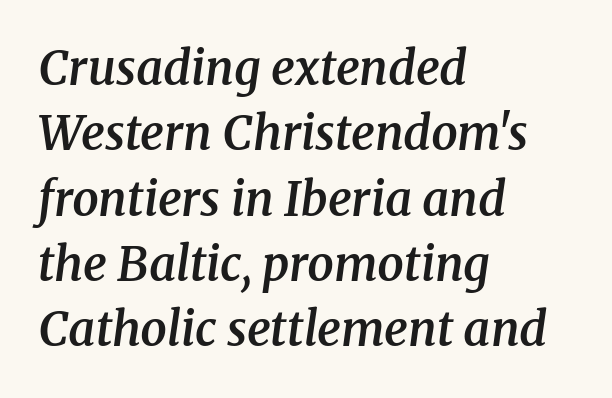
Q: Is the text bold? A: Semi-bold.
Q: Is the text italic (slanted)? A: Yes, it leans right by about 8 degrees.
Q: Is the typeface a serif or a sans-serif typeface? A: Serif.
Q: Is the text underlined? A: No.
Q: How is the paragraph aligned? A: Left-aligned.
Q: Is the spacing between letters normal or unusually wide? A: Normal.
Q: Is the spacing between lines tight, normal or loose? A: Normal.
Q: Width (condensed, normal, or wide)? A: Normal.
Q: Stroke contrast? A: Medium.
Q: x-height? A: Medium.
Q: Monospaced? A: No.
